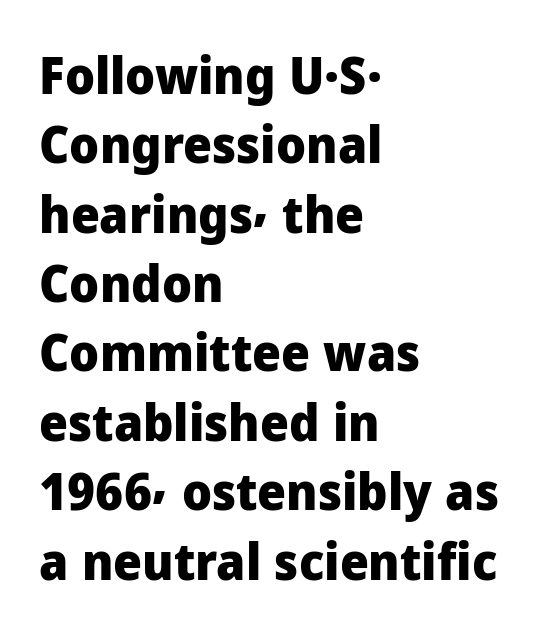
{"serif": "no", "italic": "no", "bold": "yes", "weight": "heavy", "width": "normal", "stroke_contrast": "low", "x_height": "medium", "monospaced": "no", "underline": "no", "align": "left", "line_spacing": "normal", "line_spacing_ratio": 1.36, "letter_spacing": "normal", "letter_spacing_em": 0.0, "glyph_px": 51}
